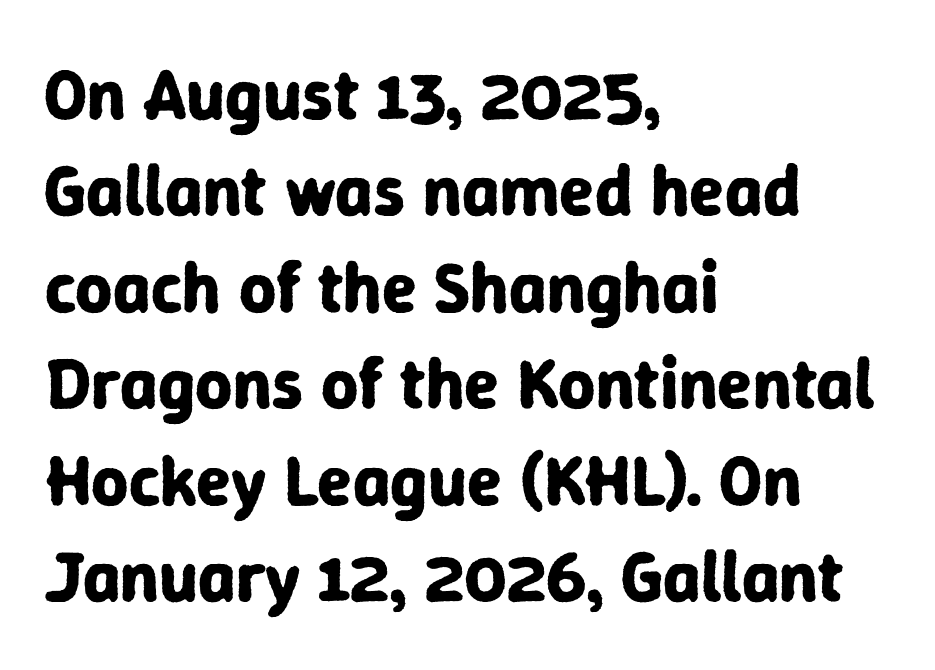
The image shows 72 px bold sans-serif type, upright; set left-aligned, normal line spacing (1.34x), normal letter spacing, not underlined; low stroke contrast and a medium x-height.
